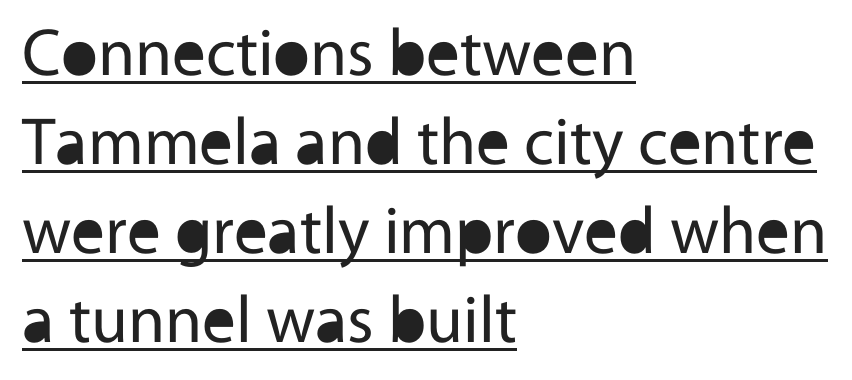
One-word summary of the alignment: left. The typeface has the unassuming heft of standard copy or less. Regarding serifs, this sample does without them. Is this a fixed-width face? No — the glyphs have proportional, varying widths. Leading matches the norm, producing a regular column. What decoration does the sample have? An underline.
